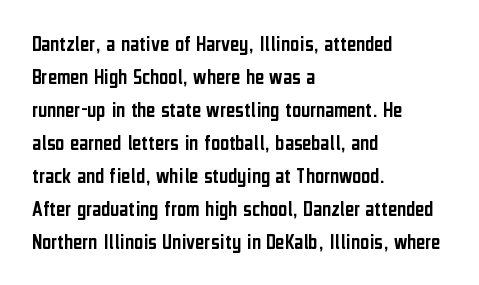
The image shows 22 px text type, upright; set left-aligned, normal line spacing (1.5x), normal letter spacing, not underlined.
